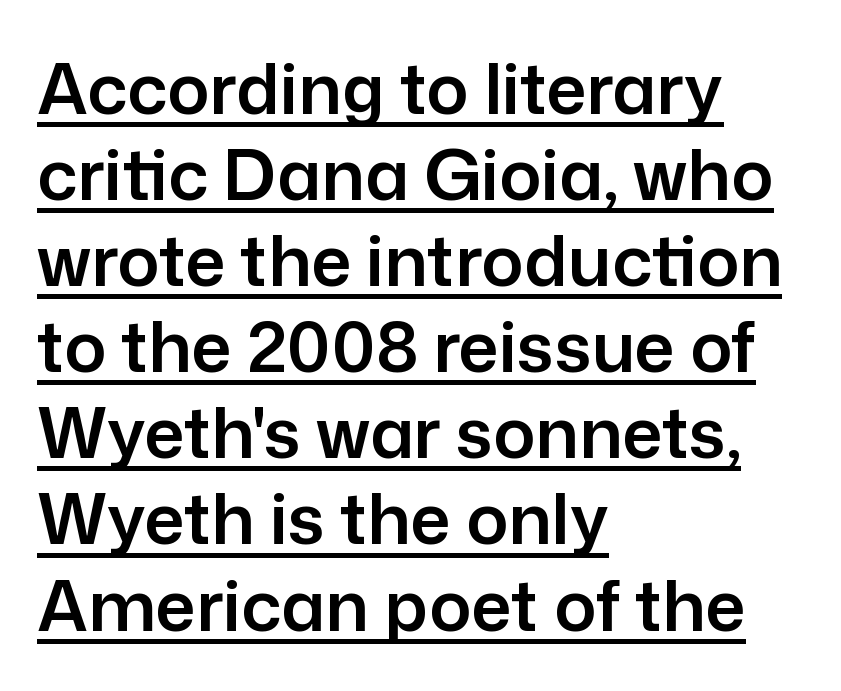
{"serif": "no", "italic": "no", "width": "normal", "stroke_contrast": "low", "x_height": "medium", "monospaced": "no", "underline": "yes", "align": "left", "line_spacing_ratio": 1.23, "letter_spacing": "normal", "letter_spacing_em": 0.0, "glyph_px": 70}
